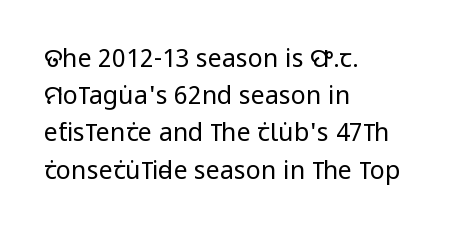
{"italic": "no", "bold": "no", "underline": "no", "align": "left", "line_spacing": "normal", "line_spacing_ratio": 1.49, "letter_spacing": "normal", "letter_spacing_em": 0.0, "glyph_px": 25}
